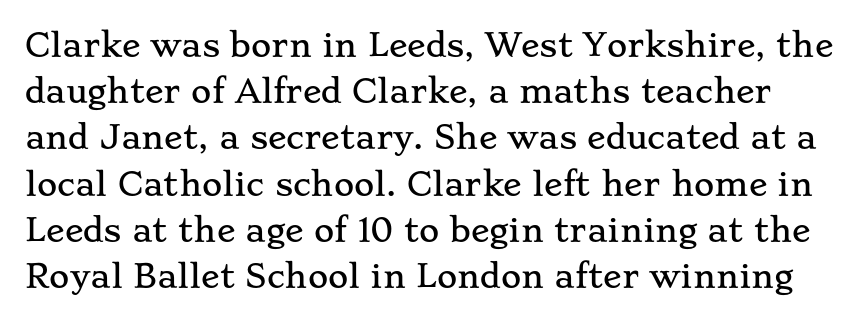
This rendering leaves character spacing at its baseline value. Check where the strokes stop: tiny serifs finish them off. The letters advance in unequal steps, a hallmark of proportional type. The vertical gap from one line to the next is medium. Upright lettering throughout. The glyphs are unaccompanied by any horizontal stroke below them.
